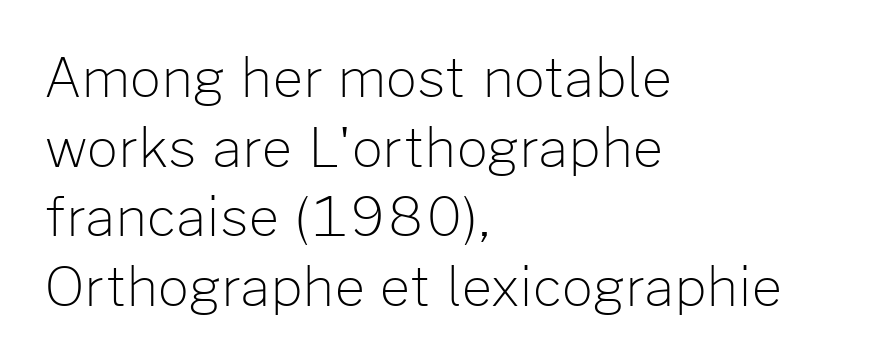
{"serif": "no", "italic": "no", "bold": "no", "weight": "light", "width": "normal", "stroke_contrast": "low", "x_height": "medium", "monospaced": "no", "underline": "no", "align": "left", "line_spacing": "normal", "line_spacing_ratio": 1.29, "letter_spacing": "normal", "letter_spacing_em": 0.0, "glyph_px": 54}
